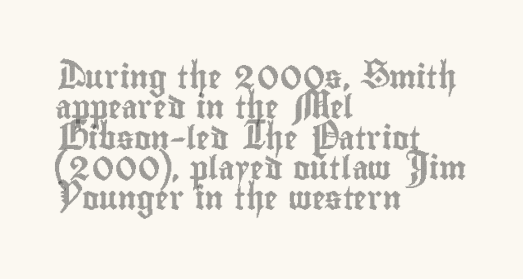
Q: Is the text italic (slanted)? A: No, it is upright.
Q: Is the text underlined? A: No.
Q: How is the paragraph aligned? A: Left-aligned.
Q: Is the spacing between letters normal or unusually wide? A: Normal.
Q: Is the spacing between lines tight, normal or loose? A: Normal.
